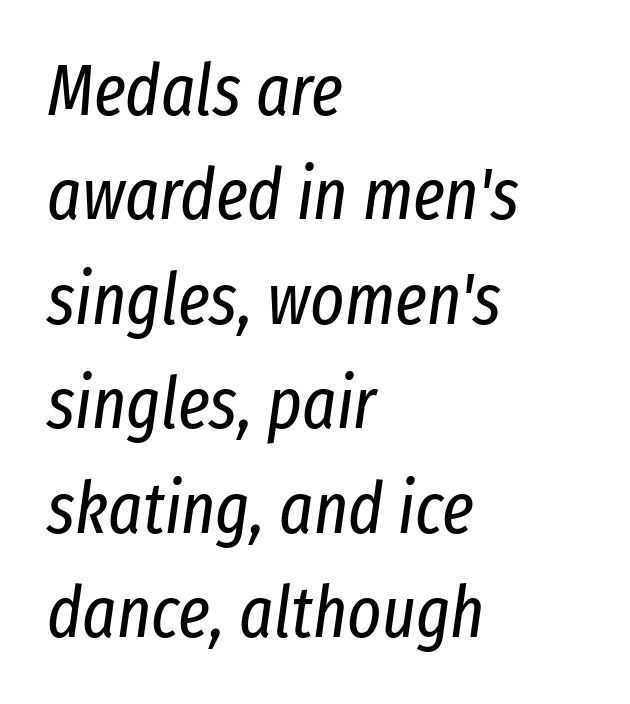
{"italic": "yes", "lean": "right", "slant_degrees": 8, "bold": "no", "weight": "regular", "width": "condensed", "stroke_contrast": "low", "x_height": "medium", "monospaced": "no", "underline": "no", "align": "left", "line_spacing": "normal", "line_spacing_ratio": 1.45, "letter_spacing": "normal", "letter_spacing_em": 0.0, "glyph_px": 72}
